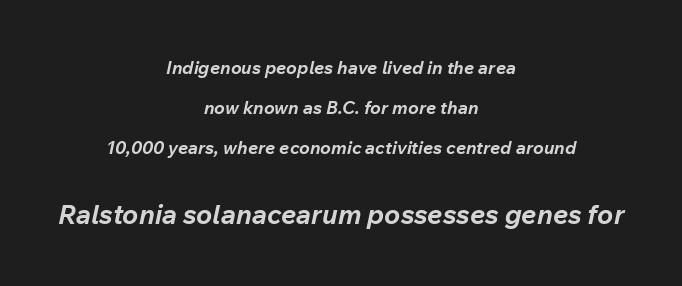
The image shows 27 px bold type, italic (leaning right); set centered, loose line spacing (2.21x), normal letter spacing, not underlined; the second (bottom) block is 1.5x larger.
